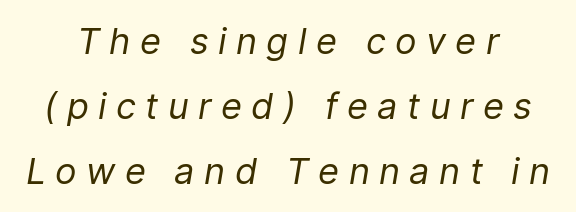
Q: Is the text bold? A: No.
Q: Is the text italic (slanted)? A: Yes, it leans right by about 9 degrees.
Q: Is the text underlined? A: No.
Q: Is the spacing between letters normal or unusually wide? A: Unusually wide.
Q: Width (condensed, normal, or wide)? A: Normal.
Q: Stroke contrast? A: Low.
Q: x-height? A: Medium.
Q: Monospaced? A: No.
